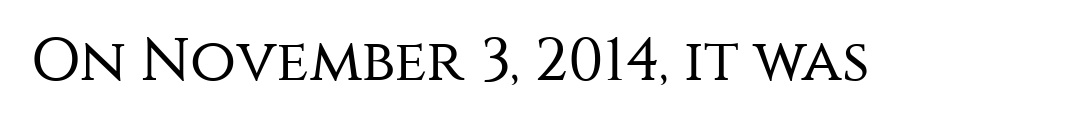
Q: Is the text bold? A: No.
Q: Is the text italic (slanted)? A: No, it is upright.
Q: Is the typeface a serif or a sans-serif typeface? A: Sans-serif.
Q: Is the text underlined? A: No.
Q: Is the spacing between letters normal or unusually wide? A: Normal.
Q: Width (condensed, normal, or wide)? A: Normal.
Q: Stroke contrast? A: Medium.
Q: x-height? A: Large.
Q: Monospaced? A: No.
